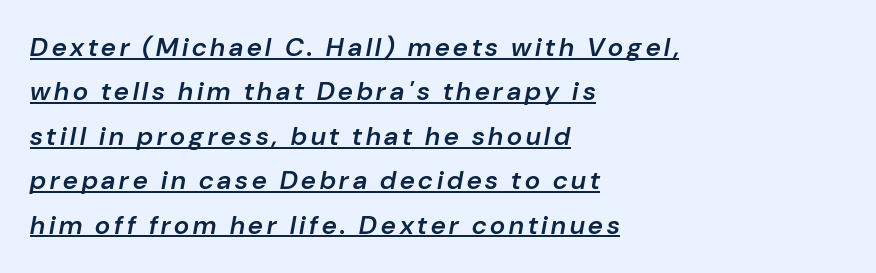
{"italic": "yes", "lean": "right", "slant_degrees": 10, "bold": "semi", "underline": "yes", "align": "left", "line_spacing_ratio": 1.71, "glyph_px": 26}
